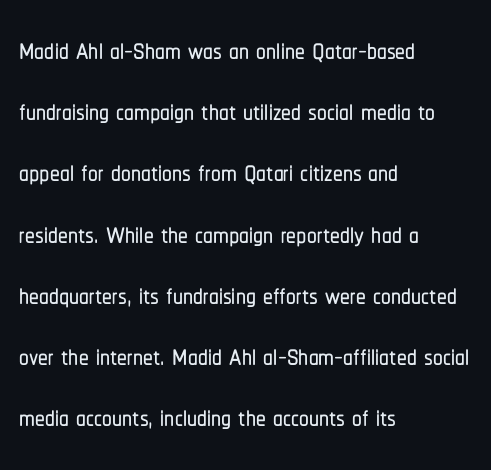
The baseline area is clear. If you drew a ruler down the left edge, every line would touch it. The line texture is even and compact thanks to regular tracking. The font family rendered here belongs to the sans-serif group. Think of a printed novel: that variable character pitch is what you see here. Does the leading feel generous? No, just average.
